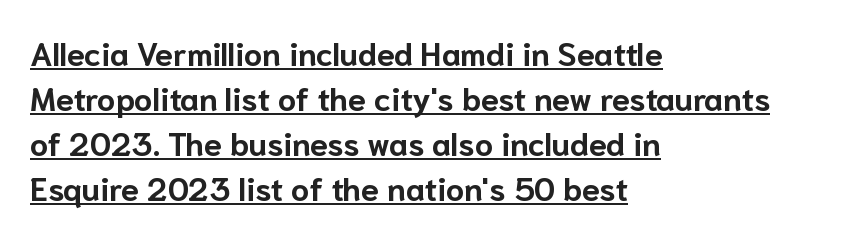
Honestly, the underline is the first thing you notice here. A typesetter would call this leading conventional body-copy spacing. The text block is weighted toward the left margin, trailing off unevenly rightward. Regarding serifs, this sample does without them. When letters stand straight like this, we call the style roman or upright.
